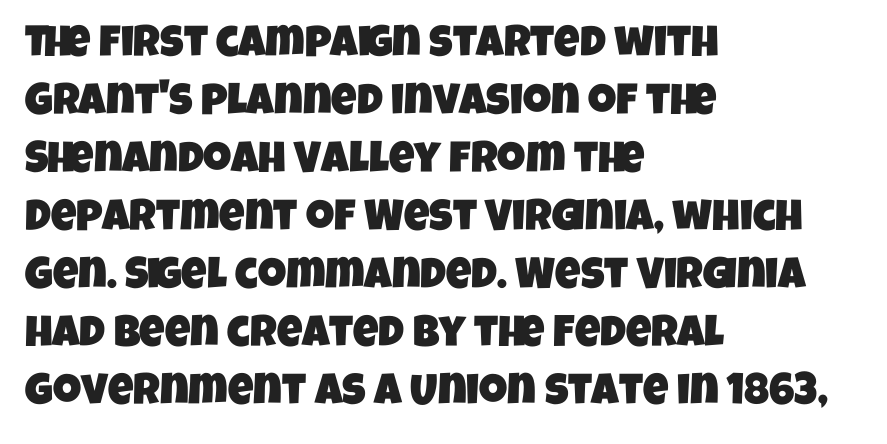
{"serif": "no", "width": "condensed", "stroke_contrast": "low", "x_height": "large", "monospaced": "no", "underline": "no", "align": "left", "line_spacing": "normal", "line_spacing_ratio": 1.32, "letter_spacing": "normal", "letter_spacing_em": 0.0, "glyph_px": 44}
